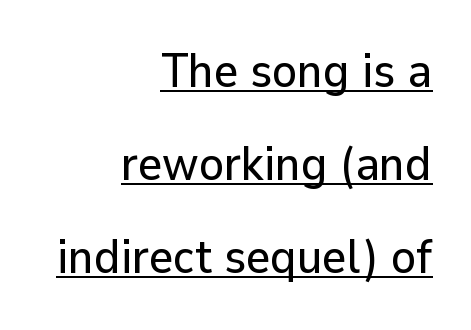
{"serif": "no", "italic": "no", "width": "normal", "stroke_contrast": "low", "x_height": "medium", "monospaced": "no", "underline": "yes", "align": "right", "line_spacing": "loose", "line_spacing_ratio": 1.98, "letter_spacing": "normal", "letter_spacing_em": 0.0, "glyph_px": 47}
